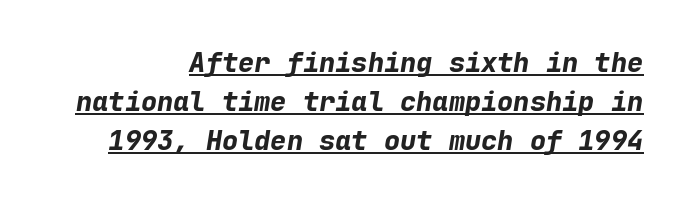
{"italic": "yes", "lean": "right", "slant_degrees": 9, "bold": "yes", "underline": "yes", "line_spacing": "normal", "line_spacing_ratio": 1.45, "letter_spacing": "normal", "letter_spacing_em": 0.0, "glyph_px": 27}
